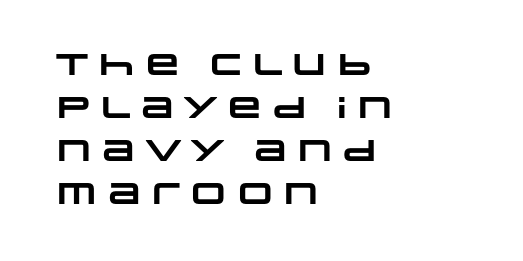
The image shows 30 px heavy, wide sans-serif type; set left-aligned, normal line spacing (1.43x), normal letter spacing, not underlined; low stroke contrast and a large x-height.
